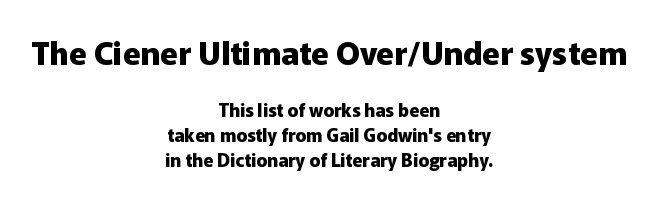
Q: Is the text bold? A: Yes.
Q: Is the text italic (slanted)? A: No, it is upright.
Q: Is the typeface a serif or a sans-serif typeface? A: Sans-serif.
Q: Is the text underlined? A: No.
Q: How is the paragraph aligned? A: Centered.
Q: Is the spacing between letters normal or unusually wide? A: Normal.
Q: Is the spacing between lines tight, normal or loose? A: Normal.
Q: Which block of text is set in a larger size, the first (top) or the second (bottom)? A: The first (top) one.
Q: Width (condensed, normal, or wide)? A: Normal.
Q: Stroke contrast? A: Low.
Q: x-height? A: Medium.
Q: Monospaced? A: No.
